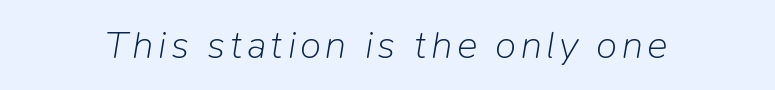
{"italic": "yes", "lean": "right", "slant_degrees": 9, "bold": "no", "weight": "light", "width": "normal", "stroke_contrast": "low", "x_height": "medium", "monospaced": "no", "underline": "no", "glyph_px": 39}
